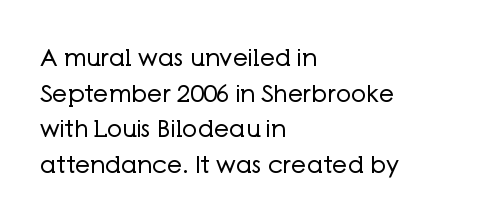
No italicization has been applied; the sample stays upright. Each line starts at the same left margin while the right side varies. Weight: regular or lighter. Compared with typical paragraphs, the rows here are spaced about the same. No extra tracking has been applied to these lines. Any mark beneath the type? The region is blank.
